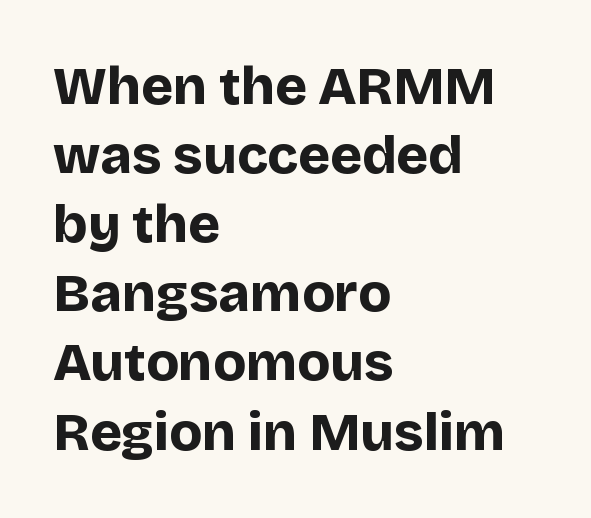
The image shows 54 px bold sans-serif type, upright; set left-aligned, normal line spacing (1.28x), normal letter spacing, not underlined; low stroke contrast and a large x-height.
